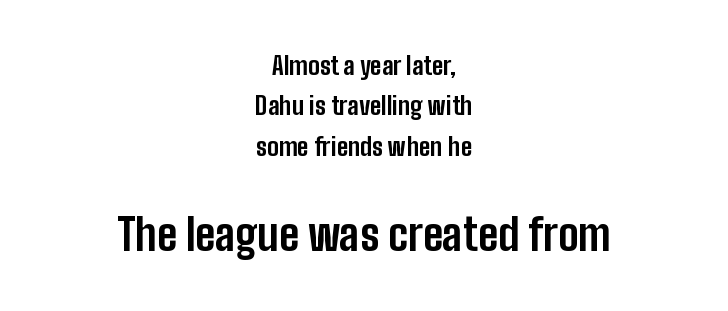
The image shows 44 px bold, condensed sans-serif type, upright; set centered, normal line spacing (1.62x), normal letter spacing, not underlined; the second (bottom) block is 1.76x larger; low stroke contrast and a medium x-height.
